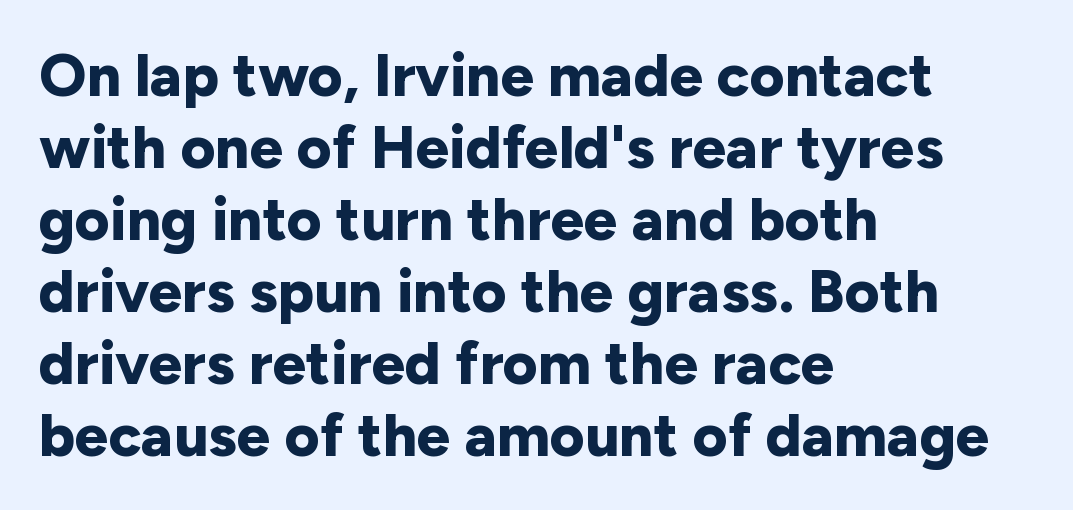
Think of a printed novel: that variable character pitch is what you see here. The lines are quadded left. Examine the stroke ends and you'll find no serifs. The words here are not underlined. These words are printed bold, with thick strokes throughout. Students, note that the glyphs here touch the page at normal intervals.
